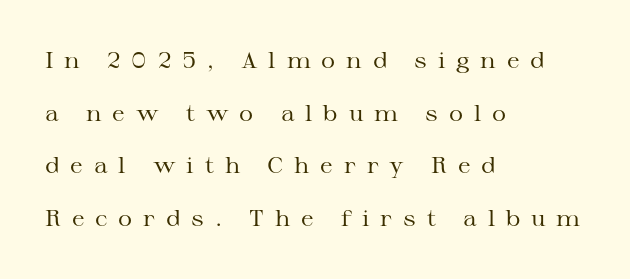
The image shows 22 px text type, upright; set left-aligned, loose line spacing (2.39x), unusually wide letter spacing (+0.49 em), not underlined.
